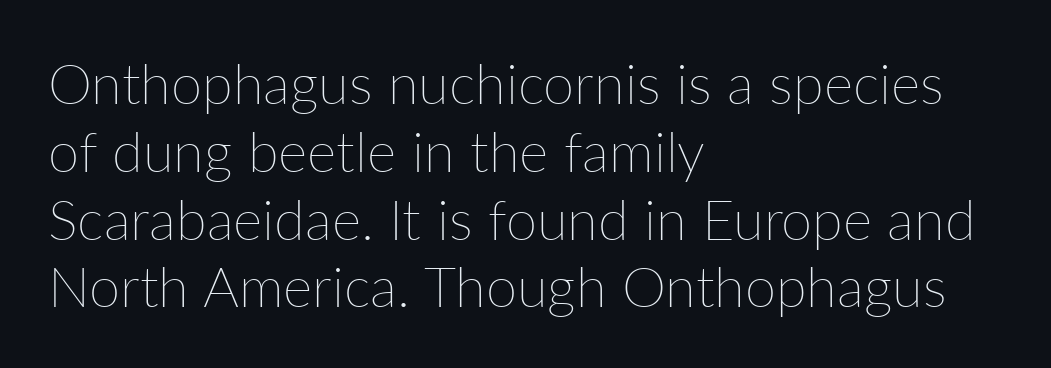
{"italic": "no", "bold": "no", "weight": "thin", "width": "normal", "stroke_contrast": "low", "x_height": "medium", "monospaced": "no", "underline": "no", "align": "left", "line_spacing_ratio": 1.21, "letter_spacing": "normal", "letter_spacing_em": 0.0, "glyph_px": 56}
